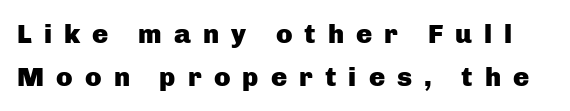
Notice how descenders clear the ascenders below comfortably — that's standard leading. Posture: vertical. Stroke thickness is high; the sample reads as a true bold. Type without underlining. How are the letters spaced? Widely, with obvious added tracking.
